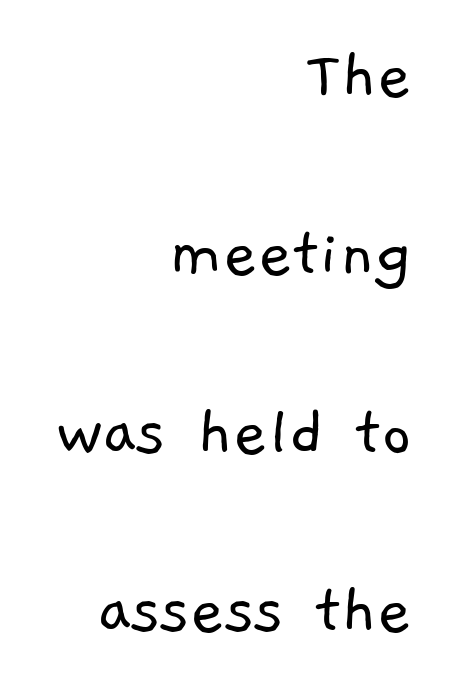
Q: Is the text bold? A: No.
Q: Is the typeface a serif or a sans-serif typeface? A: Sans-serif.
Q: Is the text underlined? A: No.
Q: How is the paragraph aligned? A: Right-aligned.
Q: Is the spacing between letters normal or unusually wide? A: Normal.
Q: Is the spacing between lines tight, normal or loose? A: Loose.
Q: Width (condensed, normal, or wide)? A: Normal.
Q: Stroke contrast? A: Low.
Q: x-height? A: Medium.
Q: Monospaced? A: No.
